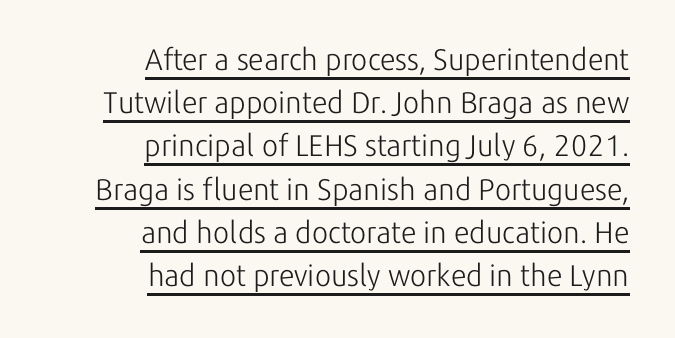
Q: Is the text bold? A: No.
Q: Is the text italic (slanted)? A: No, it is upright.
Q: Is the typeface a serif or a sans-serif typeface? A: Sans-serif.
Q: Is the text underlined? A: Yes.
Q: How is the paragraph aligned? A: Right-aligned.
Q: Is the spacing between letters normal or unusually wide? A: Normal.
Q: Is the spacing between lines tight, normal or loose? A: Normal.
Q: Width (condensed, normal, or wide)? A: Normal.
Q: Stroke contrast? A: Low.
Q: x-height? A: Medium.
Q: Monospaced? A: No.
